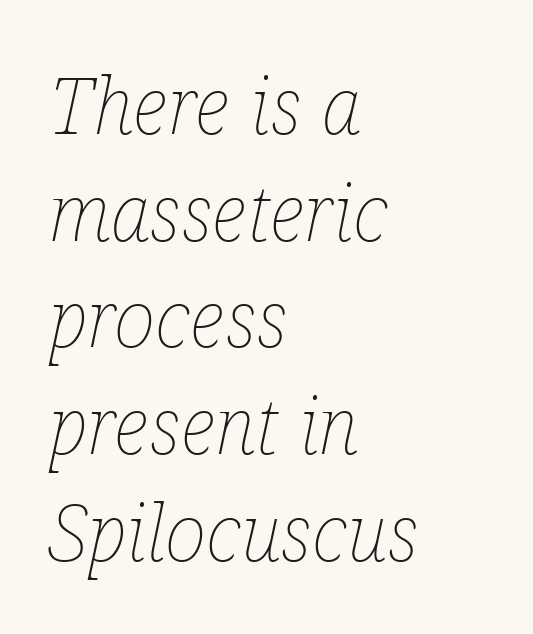
Q: Is the text bold? A: No.
Q: Is the text italic (slanted)? A: Yes, it leans right by about 12 degrees.
Q: Is the text underlined? A: No.
Q: How is the paragraph aligned? A: Left-aligned.
Q: Is the spacing between letters normal or unusually wide? A: Normal.
Q: Is the spacing between lines tight, normal or loose? A: Normal.
Q: Width (condensed, normal, or wide)? A: Condensed.
Q: Stroke contrast? A: Low.
Q: x-height? A: Medium.
Q: Monospaced? A: No.
